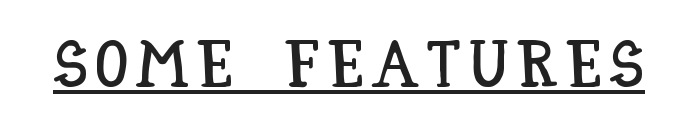
The image shows 66 px condensed type, upright; set underlined; low stroke contrast and a large x-height.
